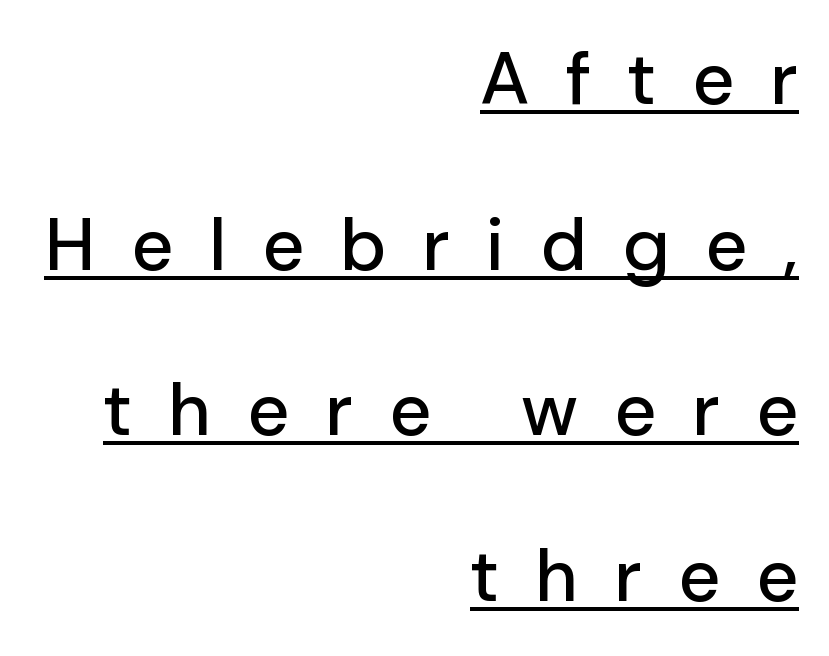
{"serif": "no", "italic": "no", "width": "normal", "stroke_contrast": "low", "x_height": "medium", "monospaced": "no", "underline": "yes", "align": "right", "line_spacing": "loose", "line_spacing_ratio": 2.27, "letter_spacing": "wide", "letter_spacing_em": 0.49, "glyph_px": 73}
